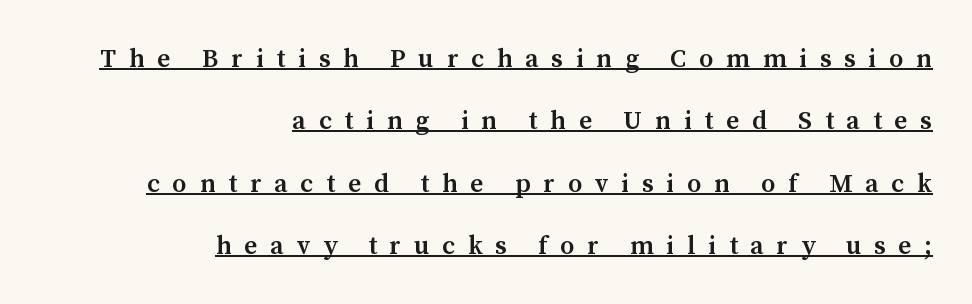
Q: Is the text bold? A: Semi-bold.
Q: Is the text italic (slanted)? A: No, it is upright.
Q: Is the text underlined? A: Yes.
Q: How is the paragraph aligned? A: Right-aligned.
Q: Is the spacing between letters normal or unusually wide? A: Unusually wide.
Q: Is the spacing between lines tight, normal or loose? A: Loose.
